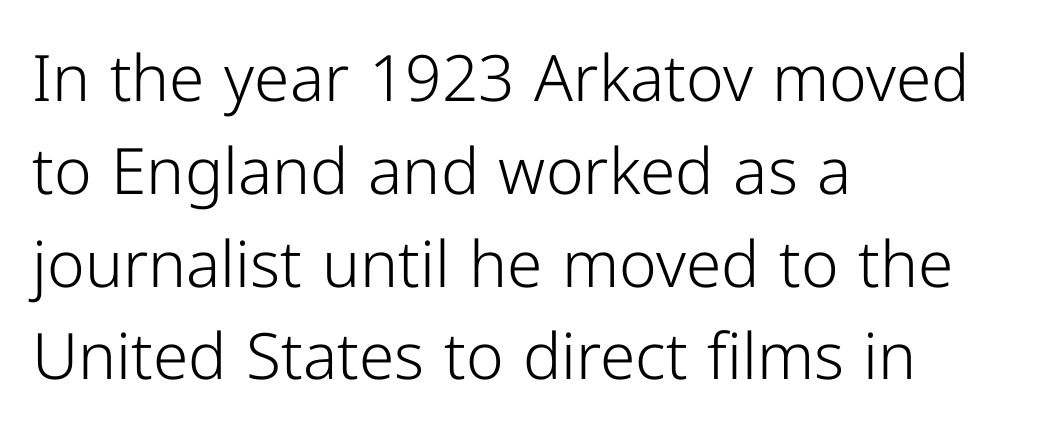
{"serif": "no", "italic": "no", "bold": "no", "weight": "light", "width": "normal", "stroke_contrast": "low", "x_height": "medium", "monospaced": "no", "underline": "no", "align": "left", "line_spacing": "normal", "line_spacing_ratio": 1.45, "letter_spacing": "normal", "letter_spacing_em": 0.0, "glyph_px": 64}
